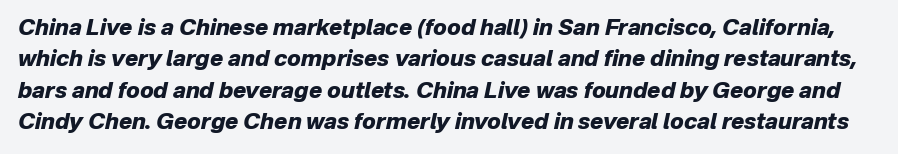
Q: Is the text bold? A: Yes.
Q: Is the text italic (slanted)? A: Yes, it leans right by about 12 degrees.
Q: Is the text underlined? A: No.
Q: Is the spacing between letters normal or unusually wide? A: Normal.
Q: Is the spacing between lines tight, normal or loose? A: Normal.
